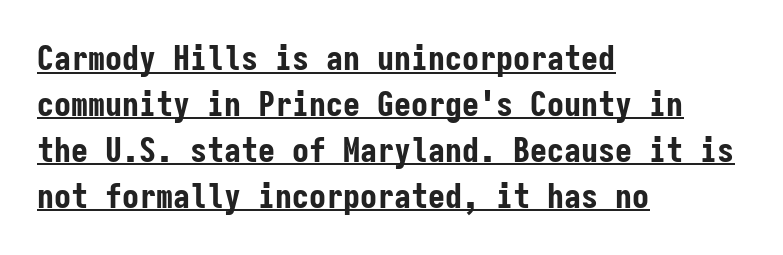
The image shows 34 px bold, condensed sans-serif type, upright, monospaced; set left-aligned, normal line spacing (1.35x), normal letter spacing, underlined; low stroke contrast and a medium x-height.
